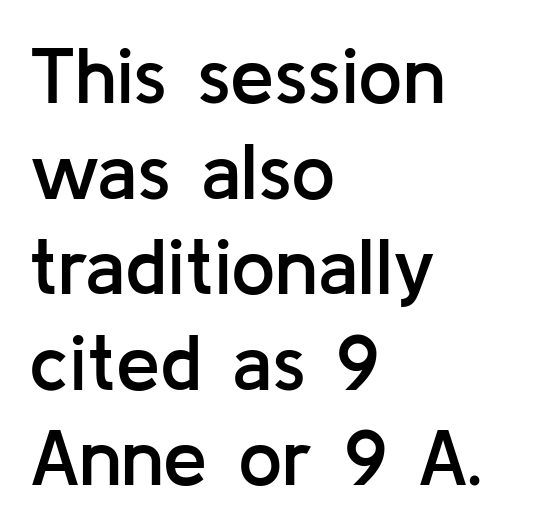
Q: Is the text bold? A: Semi-bold.
Q: Is the text italic (slanted)? A: No, it is upright.
Q: Is the typeface a serif or a sans-serif typeface? A: Sans-serif.
Q: Is the text underlined? A: No.
Q: How is the paragraph aligned? A: Left-aligned.
Q: Is the spacing between letters normal or unusually wide? A: Normal.
Q: Width (condensed, normal, or wide)? A: Normal.
Q: Stroke contrast? A: Low.
Q: x-height? A: Medium.
Q: Monospaced? A: No.
